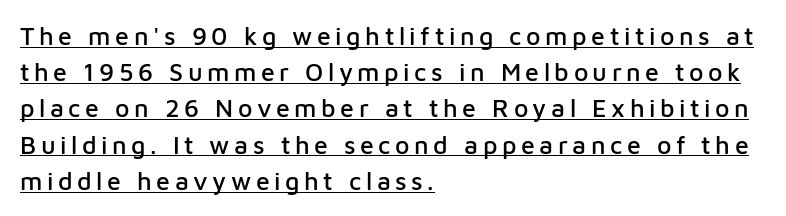
{"italic": "no", "underline": "yes", "align": "left", "line_spacing": "normal", "line_spacing_ratio": 1.45, "glyph_px": 25}
